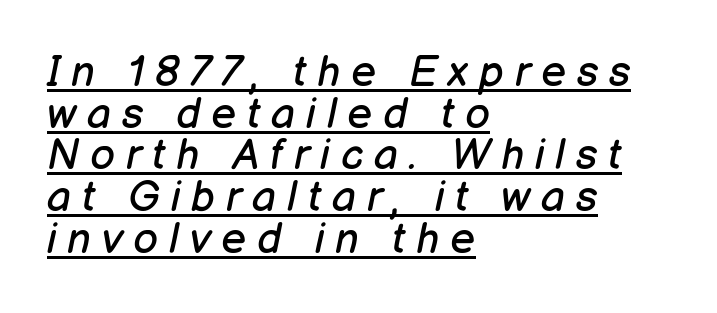
Reading down the block, your eye returns to a fixed left position each line. The axis of the letterforms is tilted away from vertical. Vertical spacing — tight. The string is rendered with underlining switched on. Observe the wide spacing: letters keep a clear distance from each other.
